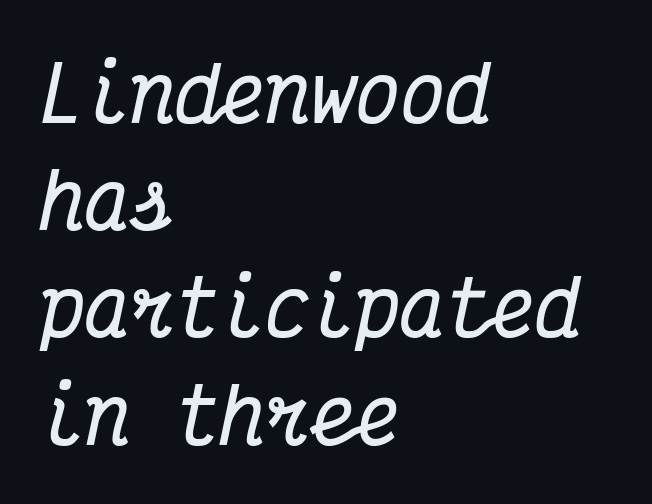
The image shows 75 px bold, condensed serif type, italic (leaning right), monospaced; set left-aligned, normal line spacing (1.43x), normal letter spacing, not underlined; medium stroke contrast and a medium x-height.
